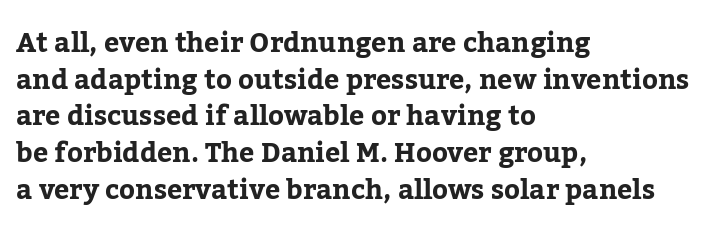
{"italic": "no", "bold": "yes", "underline": "no", "align": "left", "line_spacing": "normal", "line_spacing_ratio": 1.36, "letter_spacing": "normal", "letter_spacing_em": 0.0, "glyph_px": 27}
